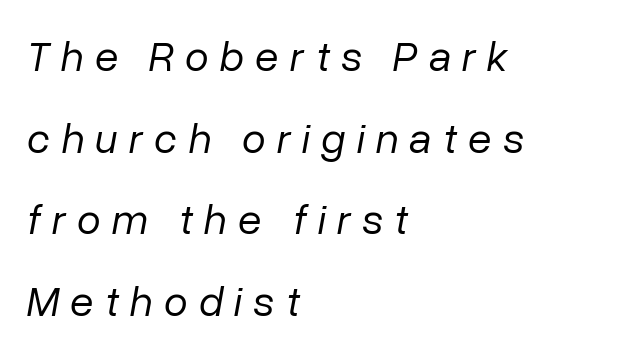
Q: Is the text bold? A: No.
Q: Is the text italic (slanted)? A: Yes, it leans right by about 10 degrees.
Q: Is the text underlined? A: No.
Q: How is the paragraph aligned? A: Left-aligned.
Q: Is the spacing between letters normal or unusually wide? A: Unusually wide.
Q: Is the spacing between lines tight, normal or loose? A: Loose.
Q: Width (condensed, normal, or wide)? A: Normal.
Q: Stroke contrast? A: Low.
Q: x-height? A: Medium.
Q: Monospaced? A: No.
